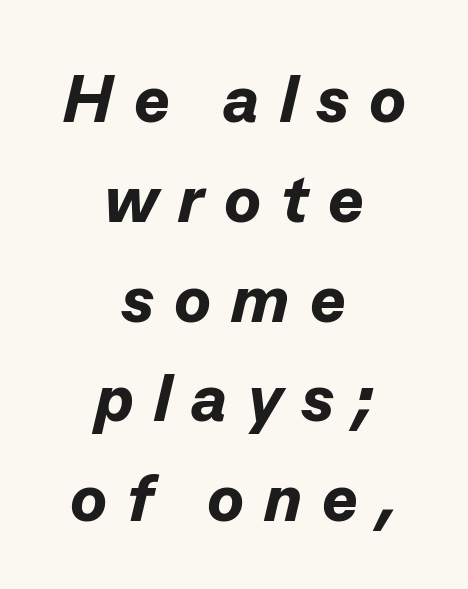
The image shows 67 px bold type, italic (leaning right); set centered, normal line spacing (1.49x), unusually wide letter spacing (+0.3 em), not underlined; low stroke contrast and a medium x-height.
